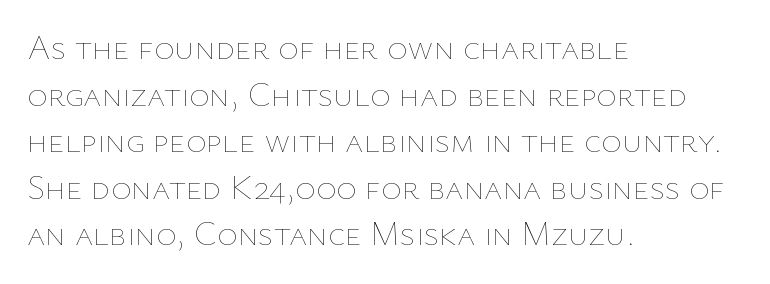
Q: Is the text bold? A: No.
Q: Is the text italic (slanted)? A: No, it is upright.
Q: Is the text underlined? A: No.
Q: How is the paragraph aligned? A: Left-aligned.
Q: Is the spacing between letters normal or unusually wide? A: Normal.
Q: Is the spacing between lines tight, normal or loose? A: Normal.
Q: Width (condensed, normal, or wide)? A: Normal.
Q: Stroke contrast? A: Low.
Q: x-height? A: Medium.
Q: Monospaced? A: No.
